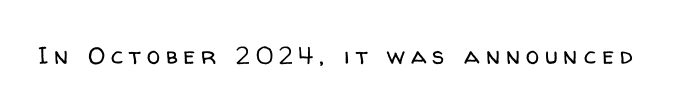
Q: Is the text bold? A: No.
Q: Is the text italic (slanted)? A: No, it is upright.
Q: Is the text underlined? A: No.
Q: Is the spacing between letters normal or unusually wide? A: Unusually wide.
